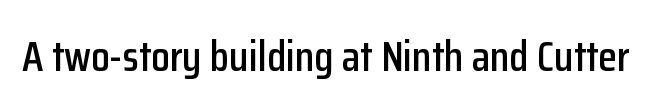
The image shows 43 px condensed sans-serif type, upright; set normal letter spacing, not underlined; low stroke contrast and a medium x-height.
